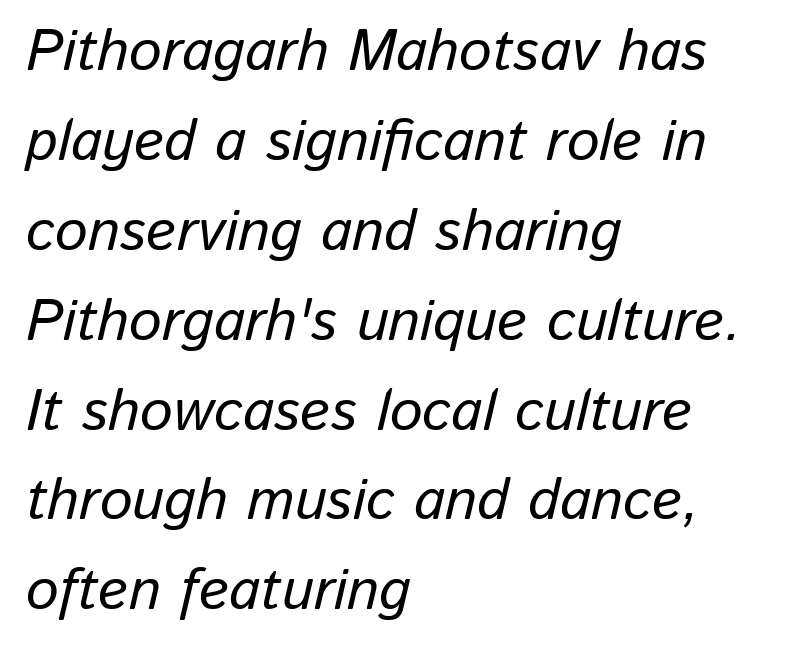
Visually the block forms a straight wall on the left and a jagged coastline on the right. Glyph-to-glyph distance matches everyday printed text. This rendering features lettering with no underline. Note the varied advance widths — an 'i' is clearly narrower than an 'm'. This is oblique type, the kind used for emphasis or titles.
